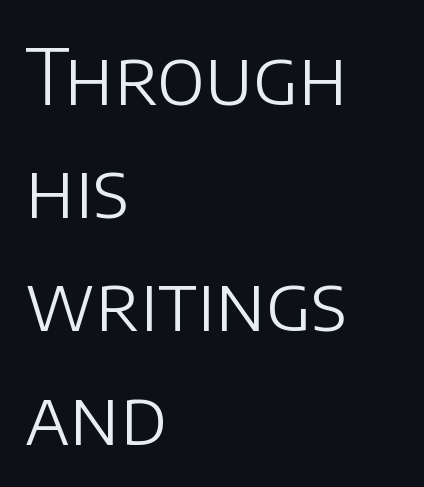
The image shows 77 px light sans-serif type, upright; set left-aligned, normal line spacing (1.47x), normal letter spacing, not underlined; low stroke contrast and a large x-height.
